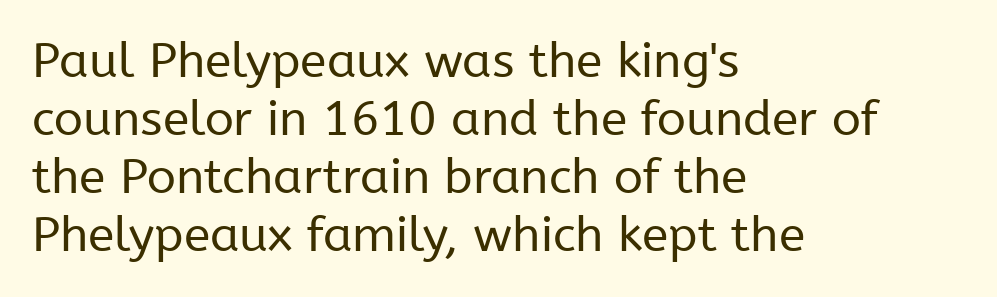
{"serif": "no", "italic": "no", "bold": "no", "weight": "regular", "width": "normal", "stroke_contrast": "low", "x_height": "medium", "monospaced": "no", "underline": "no", "align": "left", "line_spacing_ratio": 1.21, "letter_spacing": "normal", "letter_spacing_em": 0.0, "glyph_px": 48}
